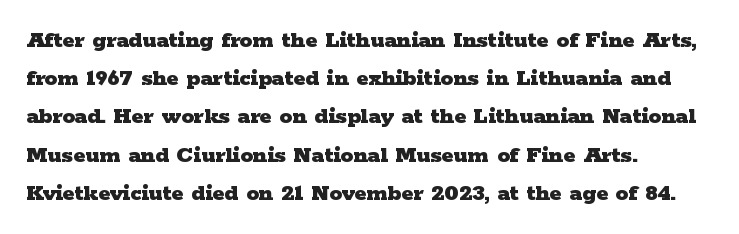
Lines of text with bare space underneath. Quick note: interline space is typical. The line texture is even and compact thanks to regular tracking. The letters stand straight up with perfectly vertical stems. I'd describe the lettering as bold — thick and assertive.
